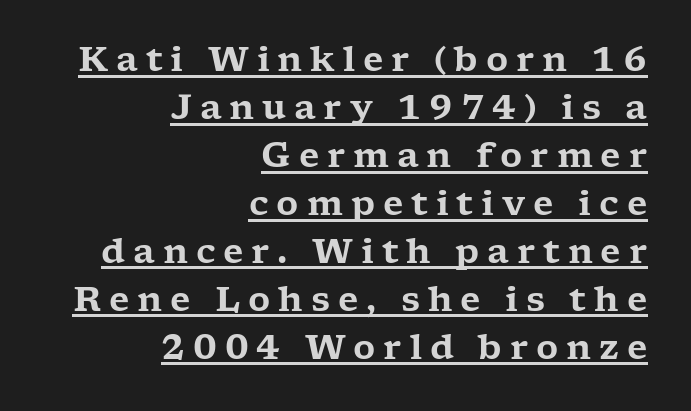
{"serif": "yes", "italic": "no", "width": "wide", "stroke_contrast": "low", "x_height": "medium", "monospaced": "no", "underline": "yes", "align": "right", "line_spacing": "normal", "line_spacing_ratio": 1.41, "letter_spacing": "wide", "letter_spacing_em": 0.23, "glyph_px": 34}
